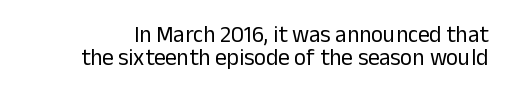
{"italic": "no", "bold": "no", "underline": "no", "line_spacing": "tight", "line_spacing_ratio": 0.98, "letter_spacing": "normal", "letter_spacing_em": 0.0, "glyph_px": 23}
